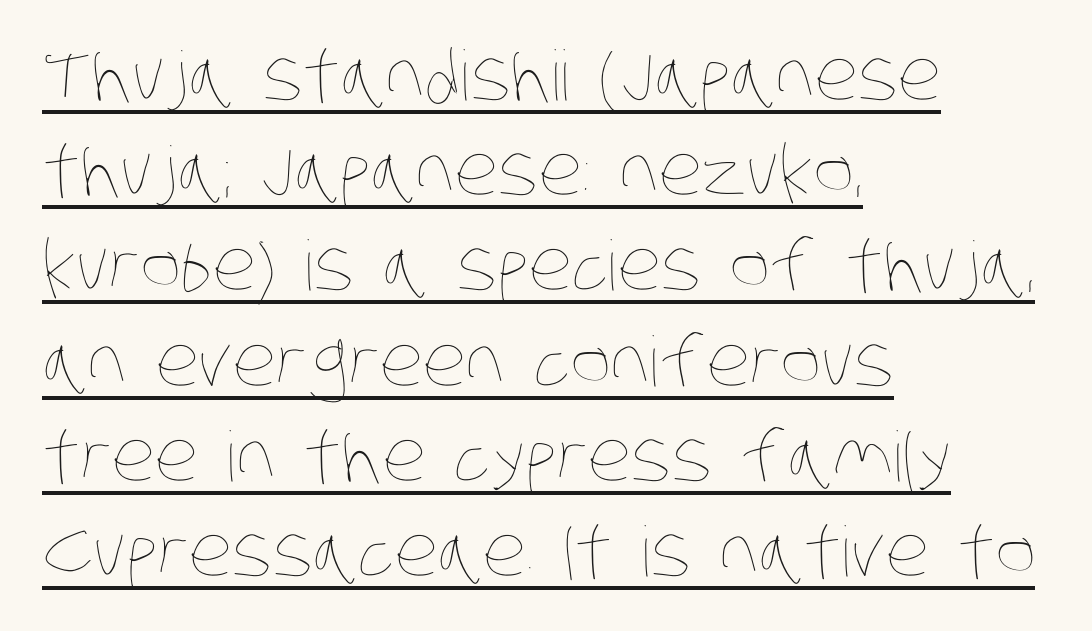
Look at the tracking — it's just the regular setting, nothing added. The rendering uses the underline text-decoration. Letters have the restrained weight of plain body copy at most. A normal amount of white space separates one row of letters from the next. Alignment: flush left. The passage shown is typed in a proportional face where columns would drift.
